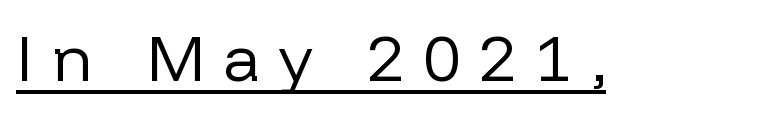
Caption: face not bold, strokes unweighted. Underlined type. The rendering uses natural spacing where letterforms have individual widths. I'd call this a sans setting — the letters go barefoot.
